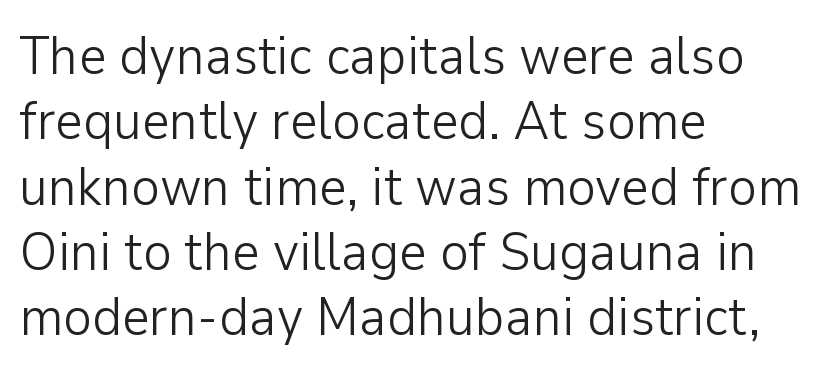
The passage shown is typed in a proportional face where columns would drift. The typography opts for an upright posture over an oblique one. The space beneath each line is pristine and unruled. Here the glyphs are tracked normally, forming tight word shapes.
